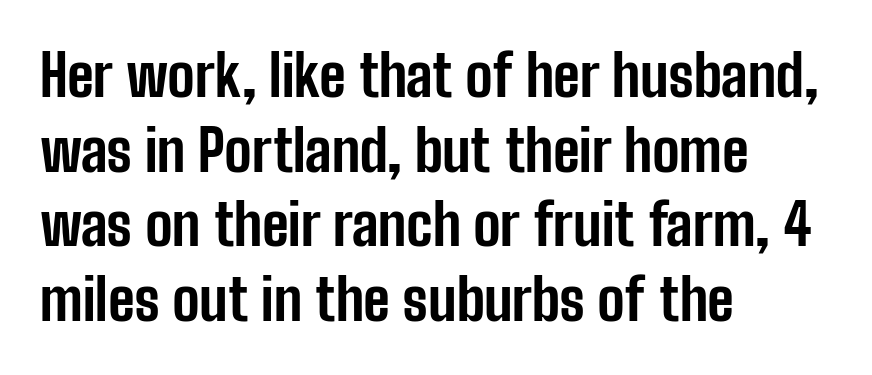
{"serif": "no", "italic": "no", "bold": "yes", "weight": "bold", "width": "condensed", "stroke_contrast": "low", "x_height": "medium", "monospaced": "no", "underline": "no", "align": "left", "line_spacing": "normal", "line_spacing_ratio": 1.31, "letter_spacing": "normal", "letter_spacing_em": 0.0, "glyph_px": 57}
